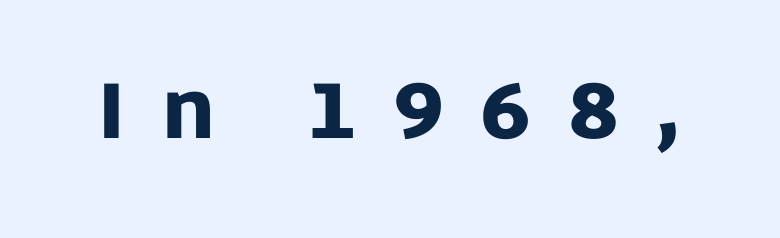
The image shows 80 px heavy sans-serif type, upright; set unusually wide letter spacing (+0.43 em), not underlined; low stroke contrast and a large x-height.
